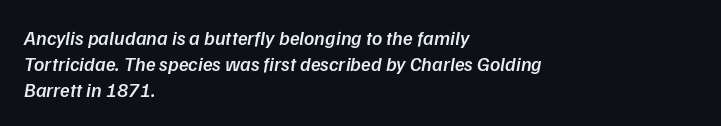
A normal amount of white space separates one row of letters from the next. The passage shown leans; its letterforms are oblique. The setting favours the left margin, as ordinary paragraphs usually do. The face used here is rendered with its standard letterfit. Typographic density is moderately raised because the face is semibold.
